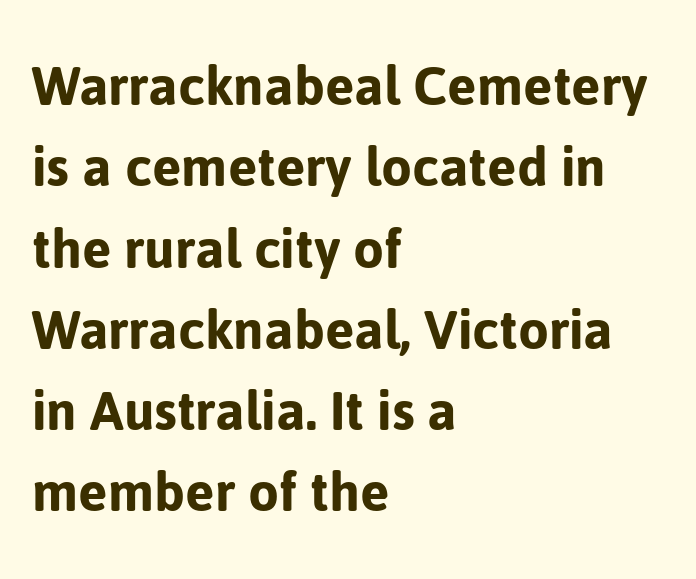
Which margin do the lines hug? The left one — the right edge is uneven. The letters stand straight up with perfectly vertical stems. The zone under the glyphs is completely vacant. The passage shown is typed in a proportional face where columns would drift. Each word holds together tightly as a unit, with standard inter-letter gaps. Typographically, this falls in the sans-serif category.
